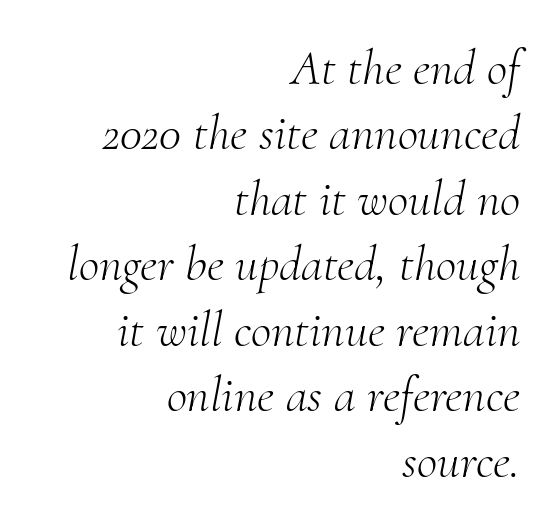
The image shows 50 px light serif type, italic (leaning right); set right-aligned, normal line spacing (1.31x), normal letter spacing, not underlined; medium stroke contrast and a small x-height.
